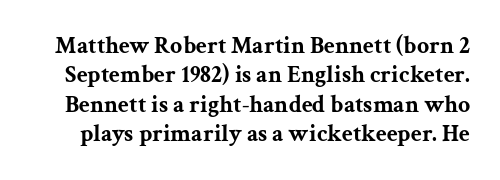
Q: Is the text bold? A: Yes.
Q: Is the text italic (slanted)? A: No, it is upright.
Q: Is the text underlined? A: No.
Q: Is the spacing between letters normal or unusually wide? A: Normal.
